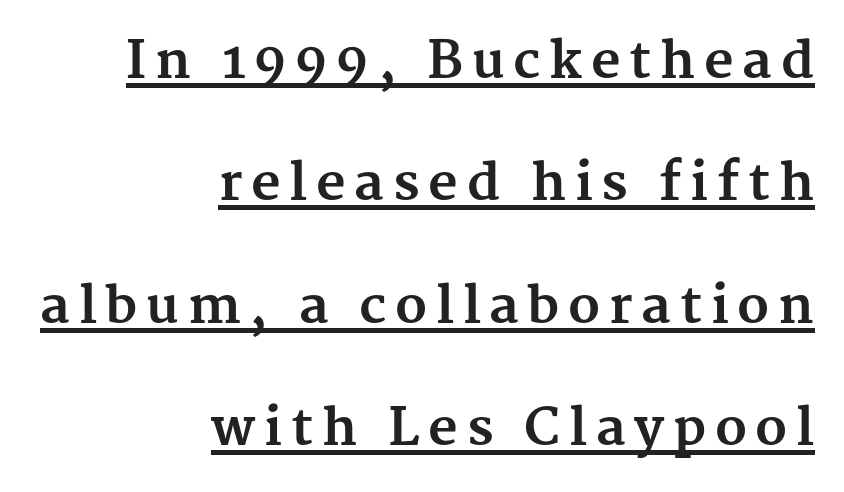
{"serif": "yes", "italic": "no", "bold": "yes", "weight": "bold", "width": "normal", "stroke_contrast": "medium", "x_height": "medium", "monospaced": "no", "underline": "yes", "align": "right", "line_spacing": "loose", "line_spacing_ratio": 2.4, "glyph_px": 51}
